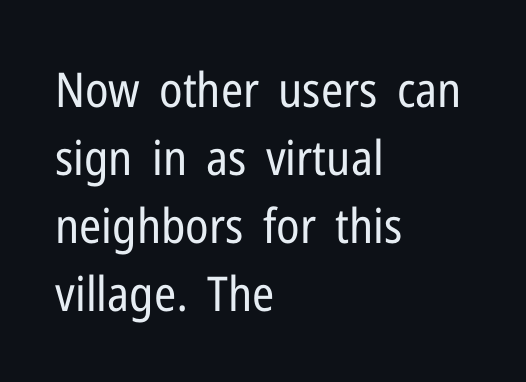
The rows are spaced the way most documents space them. Think standard paragraph weight, or any step lighter than that. Do the characters align in a grid? No, the font is proportional. Look at the bottom of the vertical strokes: they stop flat, with no serifs. These lines are set flush left with a ragged right edge. Students, note that the glyphs here touch the page at normal intervals.
